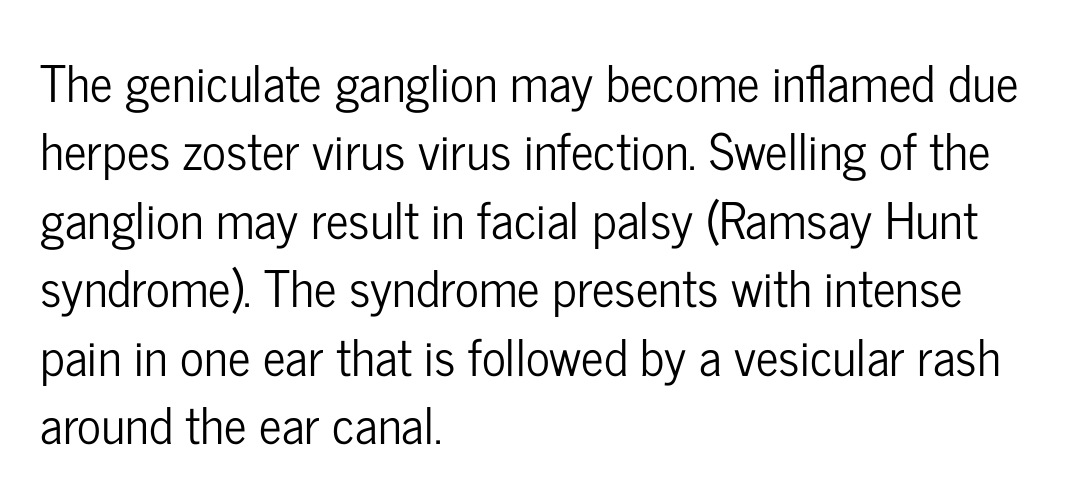
A sans-serif font was chosen for this passage. Rendered with straight, roman letterforms. Has an underline been added? It has not. Tracking value appears to be zero — textbook default spacing. Compared with typical paragraphs, the rows here are spaced about the same.
